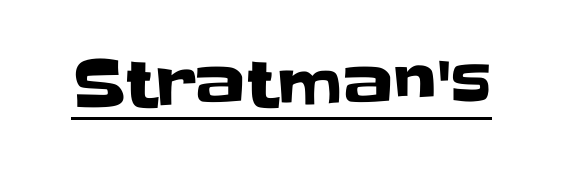
The text was rendered using a sans face with plain stroke endings. Underline: present. Spacing between characters is what you'd get straight out of the box. Tall strokes in this sample are plumb rather than angled. Spacing verdict: proportional, widths tailored to each character.
